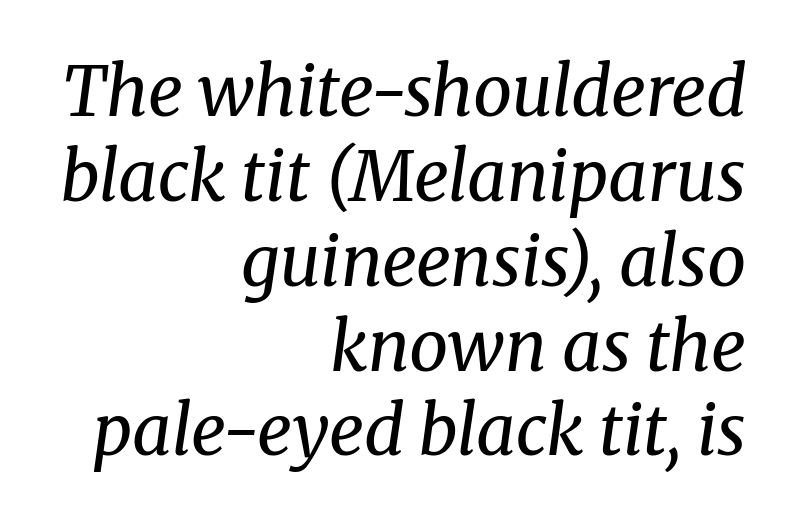
{"serif": "yes", "italic": "yes", "lean": "right", "slant_degrees": 8, "bold": "no", "weight": "regular", "width": "normal", "stroke_contrast": "medium", "x_height": "medium", "monospaced": "no", "underline": "no", "align": "right", "line_spacing_ratio": 1.23, "letter_spacing": "normal", "letter_spacing_em": 0.0, "glyph_px": 69}
